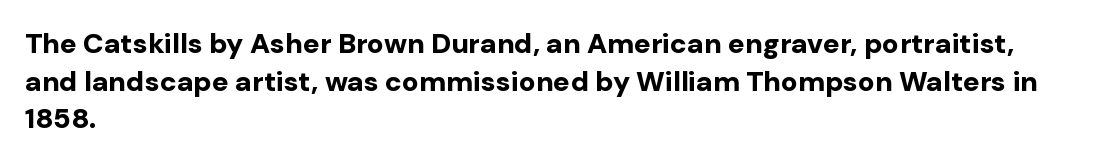
The image shows 28 px bold sans-serif type, upright; set left-aligned, normal line spacing (1.34x), normal letter spacing, not underlined; low stroke contrast and a medium x-height.
